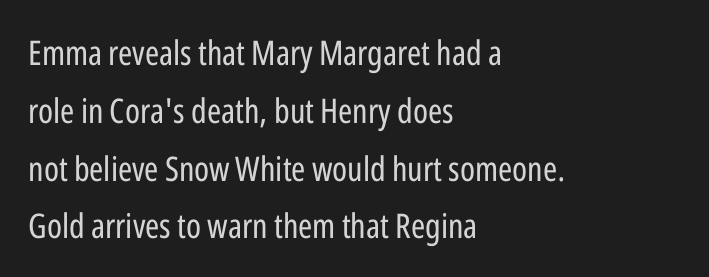
Q: Is the text bold? A: No.
Q: Is the text italic (slanted)? A: No, it is upright.
Q: Is the typeface a serif or a sans-serif typeface? A: Sans-serif.
Q: Is the text underlined? A: No.
Q: How is the paragraph aligned? A: Left-aligned.
Q: Is the spacing between letters normal or unusually wide? A: Normal.
Q: Is the spacing between lines tight, normal or loose? A: Normal.
Q: Width (condensed, normal, or wide)? A: Condensed.
Q: Stroke contrast? A: Low.
Q: x-height? A: Medium.
Q: Monospaced? A: No.
